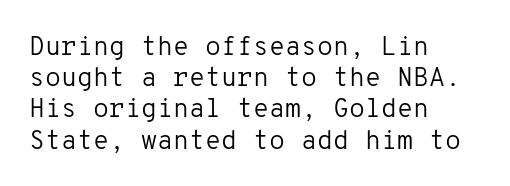
One-word summary of the alignment: left. In terms of letterspacing, this is plain default setting. The words here are not underlined. The characters are drawn with everyday or finer stroke widths. The letters stand straight up with perfectly vertical stems.
